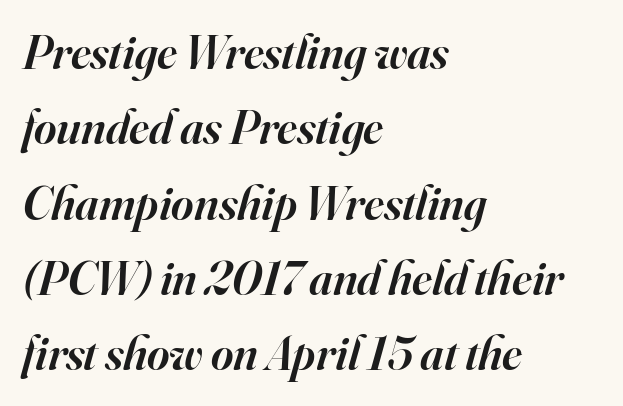
{"serif": "yes", "italic": "yes", "lean": "right", "slant_degrees": 16, "bold": "semi", "weight": "semibold", "width": "normal", "stroke_contrast": "high", "x_height": "small", "monospaced": "no", "underline": "no", "align": "left", "line_spacing": "normal", "line_spacing_ratio": 1.57, "letter_spacing": "normal", "letter_spacing_em": 0.0, "glyph_px": 48}
